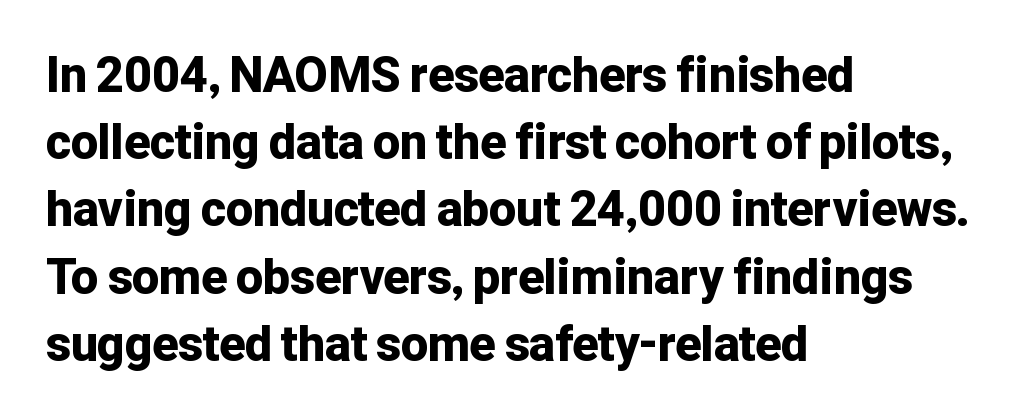
The image shows 48 px bold sans-serif type, upright; set left-aligned, normal line spacing (1.4x), normal letter spacing, not underlined; low stroke contrast and a medium x-height.
